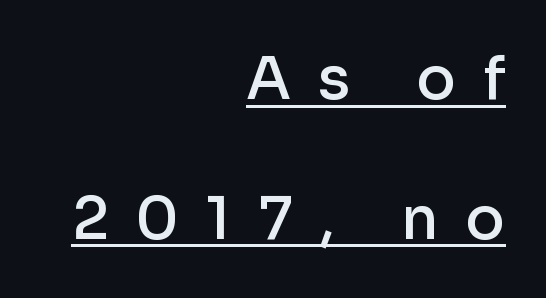
Does the leading feel generous? Absolutely, it's lavish. Looks like regular typesetting: each glyph gets only the width it needs. Nope, not italic — everything's standing straight. To sum up the face: it is a sans, with no serifs. Stroke thickness is moderately raised; the sample reads as semibold. The lines are quadded right.
